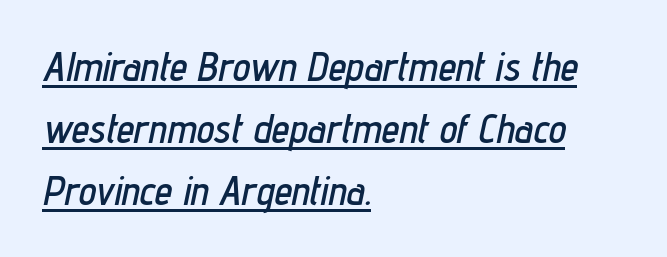
The image shows 40 px condensed type, italic (leaning right); set left-aligned, normal line spacing (1.55x), normal letter spacing, underlined; low stroke contrast and a medium x-height.
